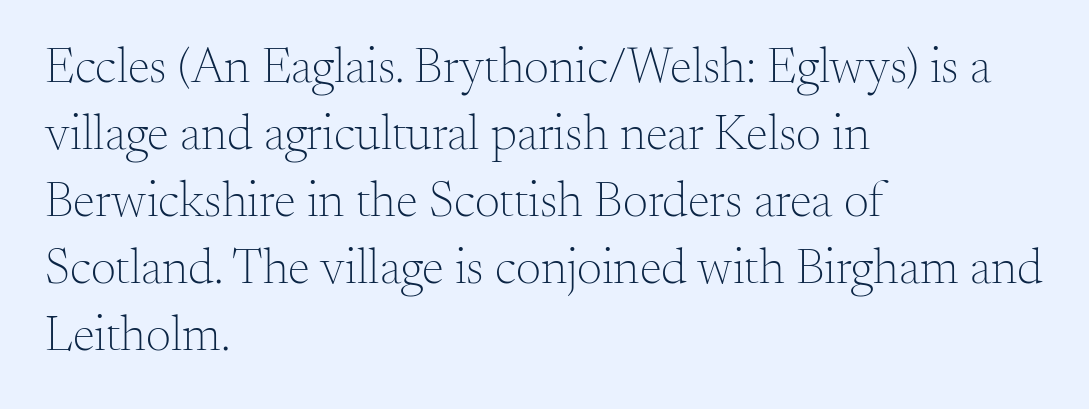
Q: Is the text bold? A: No.
Q: Is the text italic (slanted)? A: No, it is upright.
Q: Is the typeface a serif or a sans-serif typeface? A: Serif.
Q: Is the text underlined? A: No.
Q: How is the paragraph aligned? A: Left-aligned.
Q: Is the spacing between letters normal or unusually wide? A: Normal.
Q: Is the spacing between lines tight, normal or loose? A: Normal.
Q: Width (condensed, normal, or wide)? A: Normal.
Q: Stroke contrast? A: Medium.
Q: x-height? A: Small.
Q: Monospaced? A: No.
